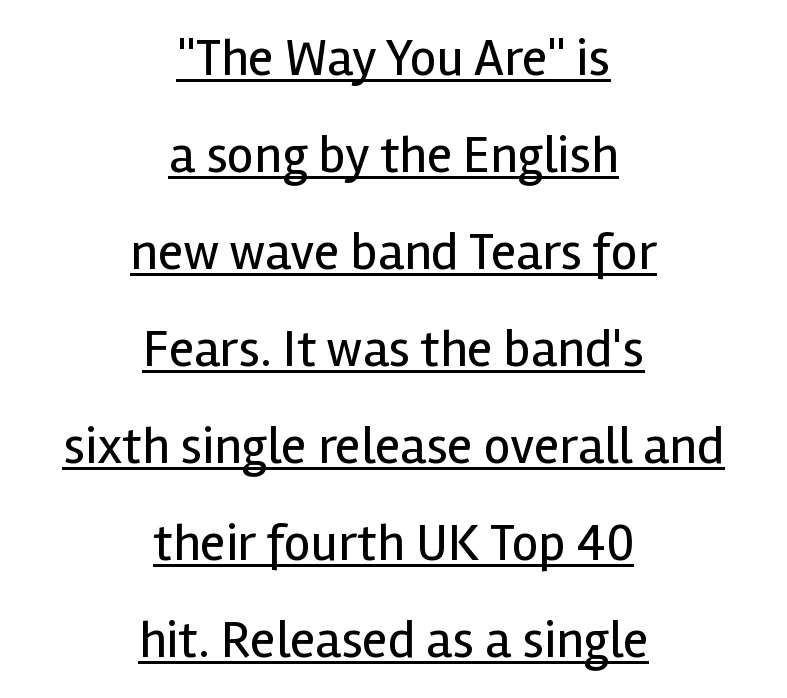
Q: Is the text bold? A: No.
Q: Is the text italic (slanted)? A: No, it is upright.
Q: Is the typeface a serif or a sans-serif typeface? A: Sans-serif.
Q: Is the text underlined? A: Yes.
Q: How is the paragraph aligned? A: Centered.
Q: Is the spacing between letters normal or unusually wide? A: Normal.
Q: Width (condensed, normal, or wide)? A: Normal.
Q: x-height? A: Medium.
Q: Monospaced? A: No.
